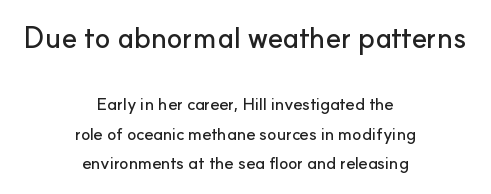
The image shows 29 px sans-serif type, upright; set centered, line spacing 1.75x, normal letter spacing, not underlined; the first (top) block is 1.71x larger; low stroke contrast and a small x-height.
